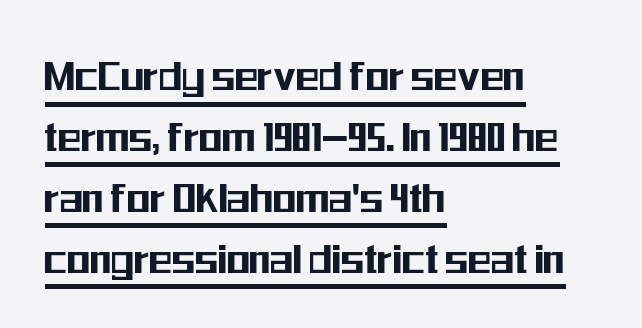
Q: Is the text italic (slanted)? A: No, it is upright.
Q: Is the typeface a serif or a sans-serif typeface? A: Sans-serif.
Q: Is the text underlined? A: Yes.
Q: How is the paragraph aligned? A: Left-aligned.
Q: Is the spacing between letters normal or unusually wide? A: Normal.
Q: Is the spacing between lines tight, normal or loose? A: Normal.
Q: Width (condensed, normal, or wide)? A: Condensed.
Q: Stroke contrast? A: Medium.
Q: x-height? A: Medium.
Q: Monospaced? A: No.
